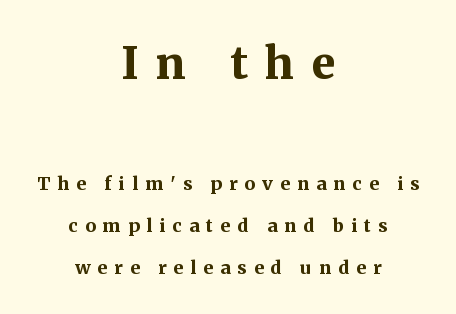
Q: Is the text bold? A: Yes.
Q: Is the text italic (slanted)? A: No, it is upright.
Q: Is the typeface a serif or a sans-serif typeface? A: Serif.
Q: Is the text underlined? A: No.
Q: How is the paragraph aligned? A: Centered.
Q: Is the spacing between letters normal or unusually wide? A: Unusually wide.
Q: Is the spacing between lines tight, normal or loose? A: Loose.
Q: Which block of text is set in a larger size, the first (top) or the second (bottom)? A: The first (top) one.
Q: Width (condensed, normal, or wide)? A: Normal.
Q: Stroke contrast? A: Medium.
Q: x-height? A: Medium.
Q: Monospaced? A: No.
